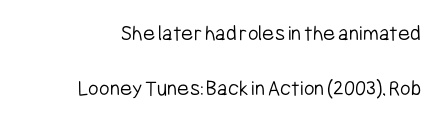
The image shows 23 px text type, upright; set loose line spacing (2.4x), normal letter spacing, not underlined.
